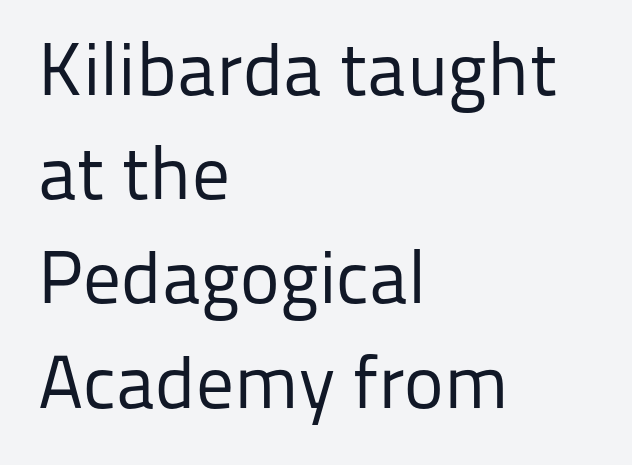
The image shows 75 px regular-weight sans-serif type, upright; set left-aligned, normal line spacing (1.39x), normal letter spacing, not underlined; low stroke contrast and a medium x-height.
